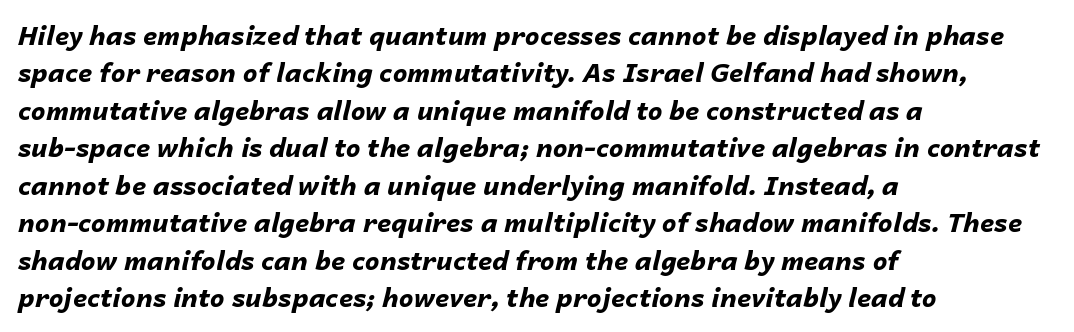
{"italic": "yes", "lean": "right", "slant_degrees": 14, "bold": "yes", "underline": "no", "align": "left", "line_spacing": "normal", "line_spacing_ratio": 1.44, "letter_spacing": "normal", "letter_spacing_em": 0.0, "glyph_px": 26}
